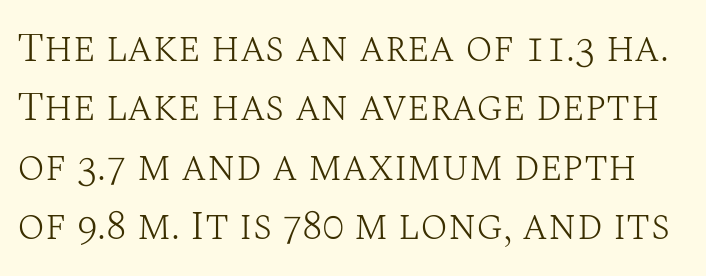
Nope, not italic — everything's standing straight. Is the letter spacing exaggerated? No — it looks like the ordinary default. Bare-footed words on every line. Think of a printed novel: that variable character pitch is what you see here.
